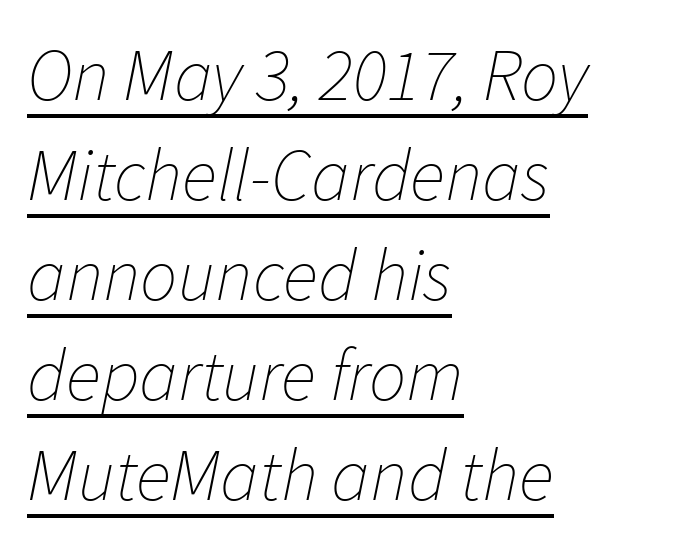
The image shows 74 px thin type, italic (leaning right); set left-aligned, normal line spacing (1.35x), normal letter spacing, underlined; low stroke contrast and a medium x-height.
